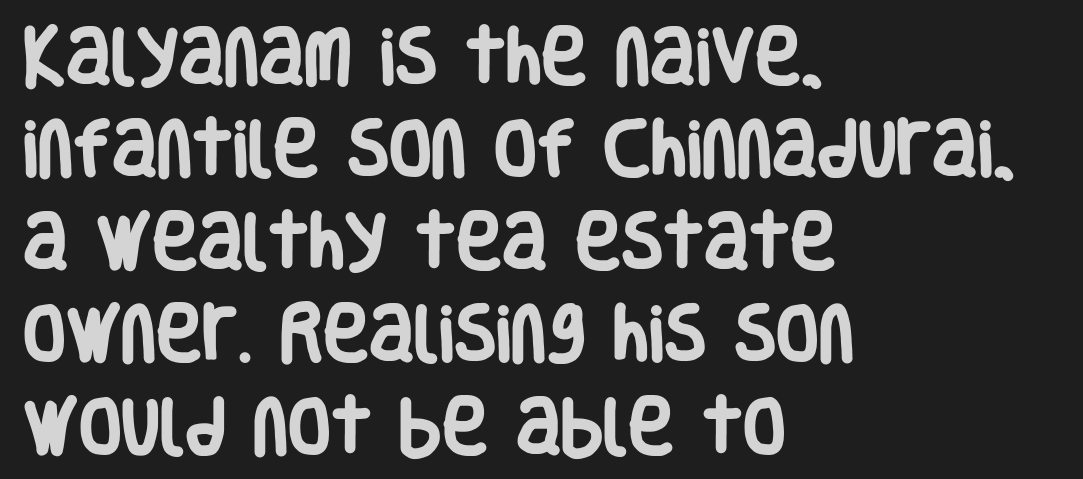
The image shows 62 px heavy, condensed sans-serif type, upright; set left-aligned, normal line spacing (1.49x), normal letter spacing, not underlined; low stroke contrast and a large x-height.
